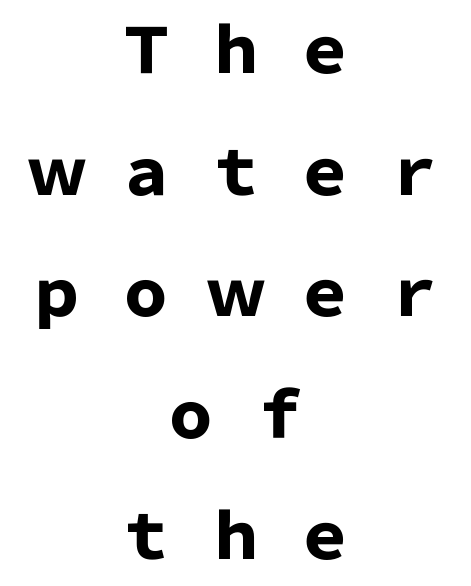
Q: Is the text bold? A: Yes.
Q: Is the text italic (slanted)? A: No, it is upright.
Q: Is the typeface a serif or a sans-serif typeface? A: Sans-serif.
Q: Is the text underlined? A: No.
Q: How is the paragraph aligned? A: Centered.
Q: Is the spacing between letters normal or unusually wide? A: Unusually wide.
Q: Is the spacing between lines tight, normal or loose? A: Loose.
Q: Width (condensed, normal, or wide)? A: Normal.
Q: Stroke contrast? A: Low.
Q: x-height? A: Medium.
Q: Monospaced? A: No.
